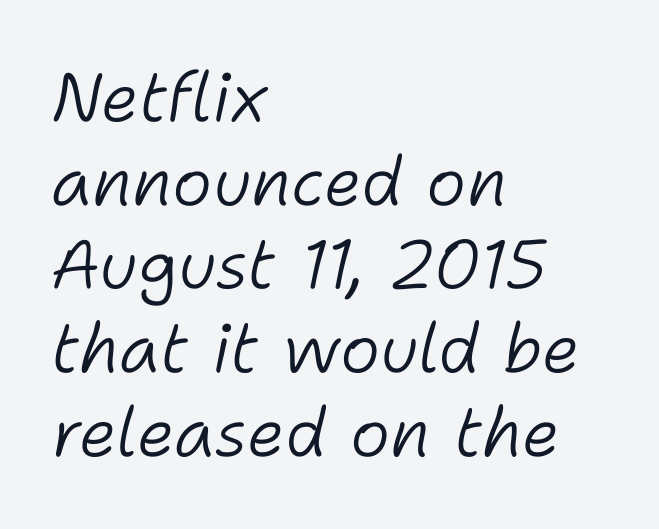
{"italic": "yes", "lean": "right", "slant_degrees": 11, "bold": "no", "weight": "light", "width": "normal", "stroke_contrast": "low", "x_height": "medium", "monospaced": "no", "underline": "no", "align": "left", "line_spacing_ratio": 1.23, "letter_spacing": "normal", "letter_spacing_em": 0.0, "glyph_px": 68}
